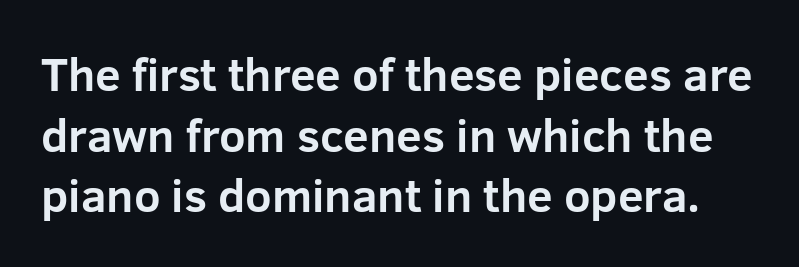
The image shows 46 px bold sans-serif type, upright; set normal line spacing (1.32x), normal letter spacing, not underlined; low stroke contrast and a medium x-height.
